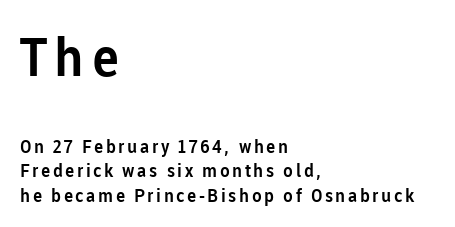
Each letter keeps its own natural width here, so spacing adapts to shape. The letters in the upper block stand taller than those in the block below. Note: no serifs on the glyphs. Posture: upright roman.
